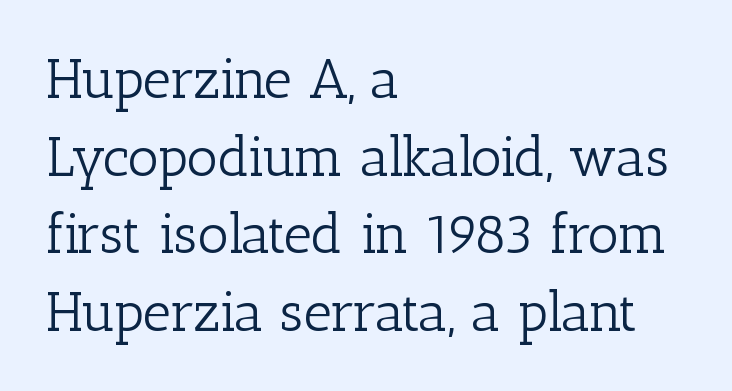
Descenders hang freely into open space. The setting favours the left margin, as ordinary paragraphs usually do. The passage shown is typeset with a serif family. It's the straight-up-and-down kind of type. Each letter keeps its own natural width here, so spacing adapts to shape. Weight: regular or lighter.
